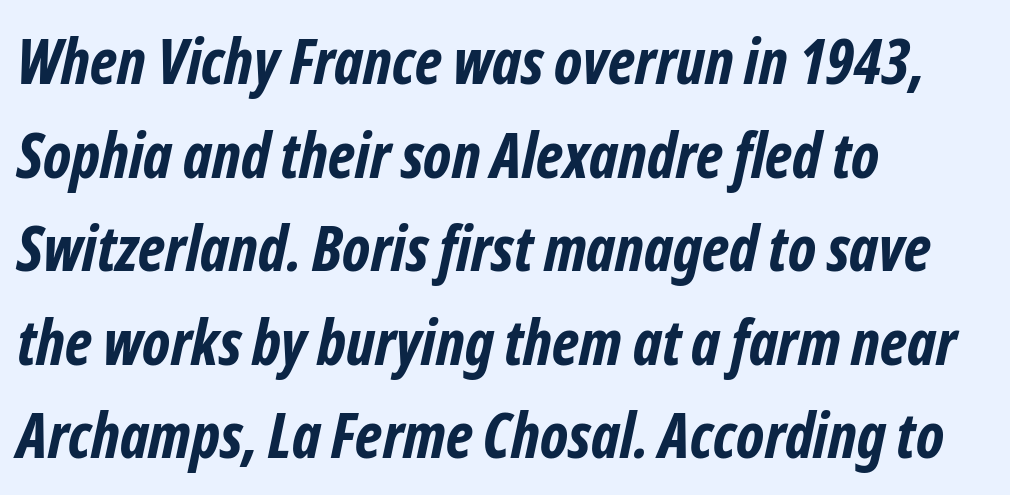
Compared with typical paragraphs, the rows here are spaced about the same. Character widths vary here, with narrow letters taking less room than wide ones. Plain, unruled lines of type. Chunky letters — that's bold for sure. Horizontal alignment here is leftward, the default for most running prose. These lines are composed in type without serifs.
